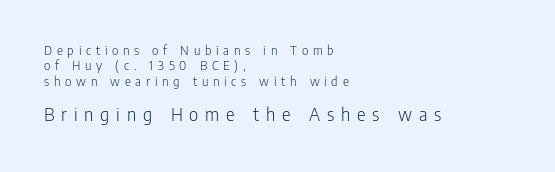
Q: Is the text bold? A: No.
Q: Is the text italic (slanted)? A: No, it is upright.
Q: Is the text underlined? A: No.
Q: How is the paragraph aligned? A: Left-aligned.
Q: Is the spacing between letters normal or unusually wide? A: Unusually wide.
Q: Is the spacing between lines tight, normal or loose? A: Tight.
Q: Which block of text is set in a larger size, the first (top) or the second (bottom)? A: The second (bottom) one.
